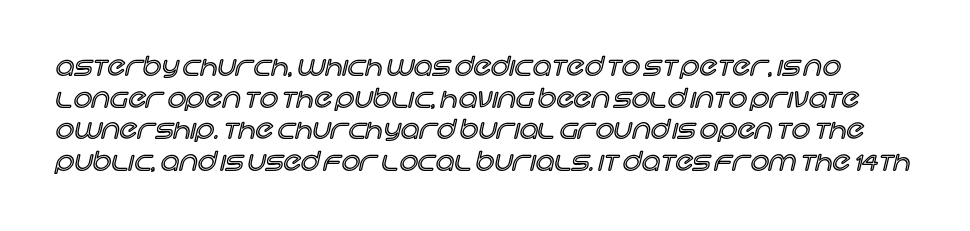
Nobody drew a line under any word here. Characters follow at the spacing the type designer built in.
